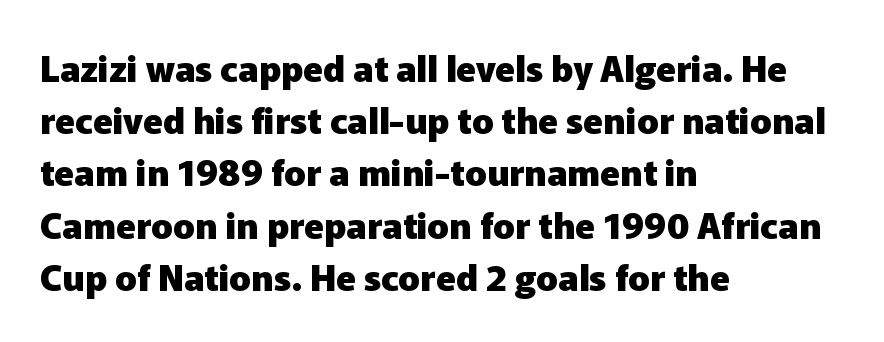
Q: Is the text bold? A: Yes.
Q: Is the text italic (slanted)? A: No, it is upright.
Q: Is the typeface a serif or a sans-serif typeface? A: Sans-serif.
Q: Is the text underlined? A: No.
Q: How is the paragraph aligned? A: Left-aligned.
Q: Is the spacing between letters normal or unusually wide? A: Normal.
Q: Is the spacing between lines tight, normal or loose? A: Normal.
Q: Width (condensed, normal, or wide)? A: Normal.
Q: Stroke contrast? A: Low.
Q: x-height? A: Medium.
Q: Monospaced? A: No.
